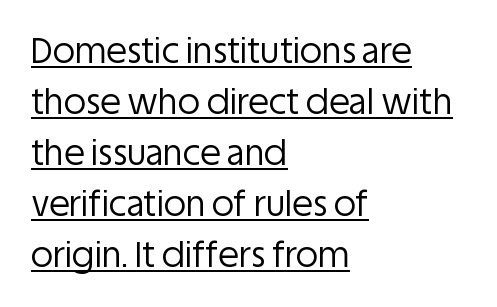
Notice how the passage keeps a crisp vertical edge on the left only. Heaviness? Minimal to ordinary, like unemphasized prose. The glyphs are accompanied by a horizontal stroke just below them. The horizontal fit of the characters is conventional and even. A typesetter would call this proportional, since set widths differ per character. Regular leading.
